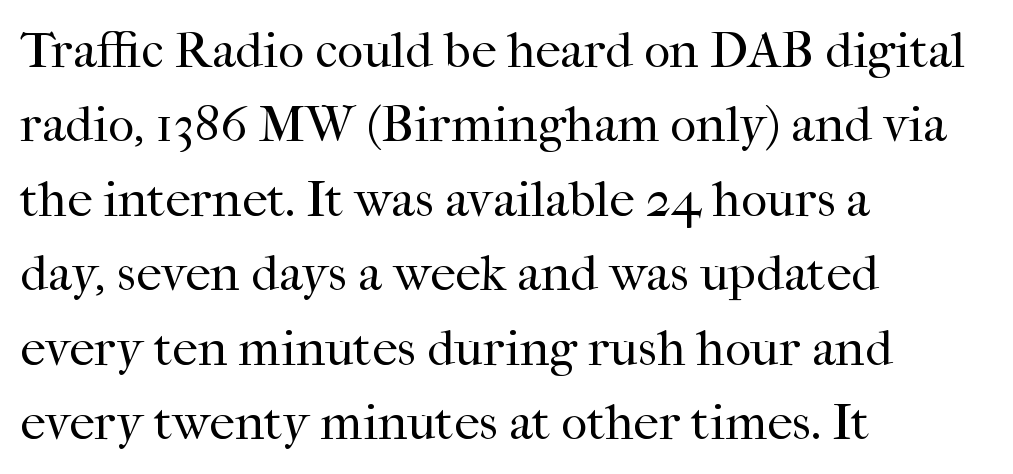
The image shows 51 px regular-weight serif type, upright; set left-aligned, normal line spacing (1.46x), normal letter spacing, not underlined; high stroke contrast and a medium x-height.
